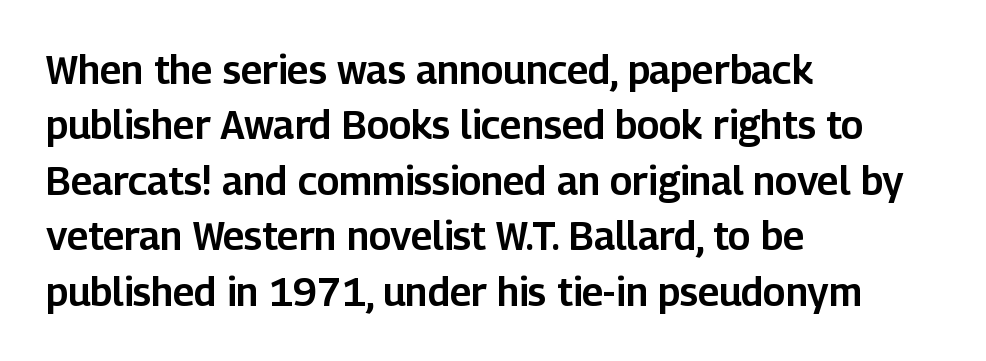
The image shows 39 px sans-serif type, upright; set left-aligned, normal line spacing (1.42x), normal letter spacing, not underlined; low stroke contrast and a medium x-height.
